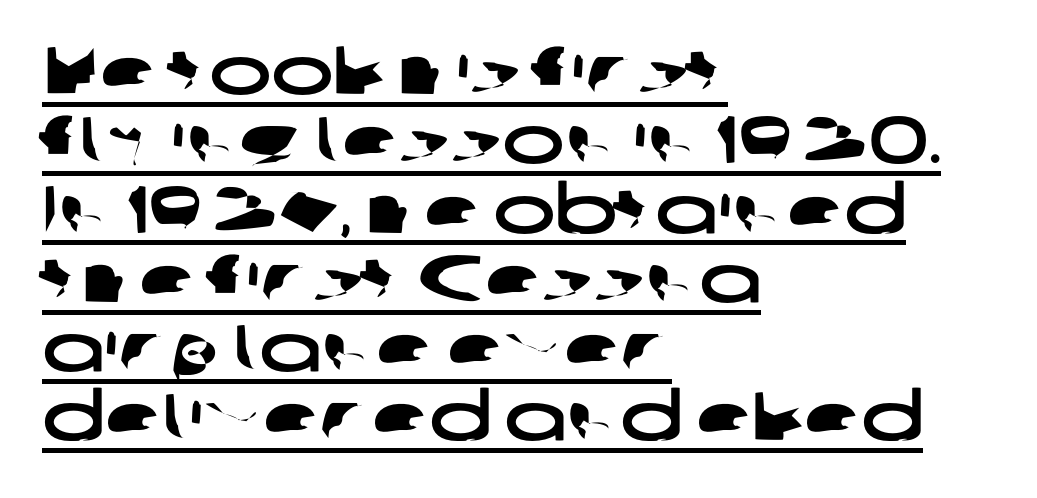
Q: Is the typeface a serif or a sans-serif typeface? A: Sans-serif.
Q: Is the text underlined? A: Yes.
Q: How is the paragraph aligned? A: Left-aligned.
Q: Is the spacing between letters normal or unusually wide? A: Normal.
Q: Is the spacing between lines tight, normal or loose? A: Tight.
Q: Width (condensed, normal, or wide)? A: Wide.
Q: Stroke contrast? A: Low.
Q: x-height? A: Medium.
Q: Monospaced? A: No.
